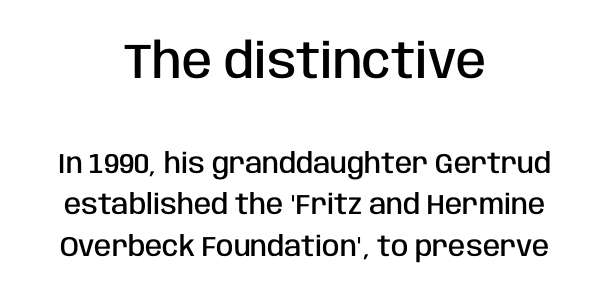
Type without underlining. Upright lettering throughout. The letters advance in unequal steps, a hallmark of proportional type. These two chunks differ in scale, with the top chunk taking the larger measure. Normally led — the rows are evenly, conventionally spaced.
